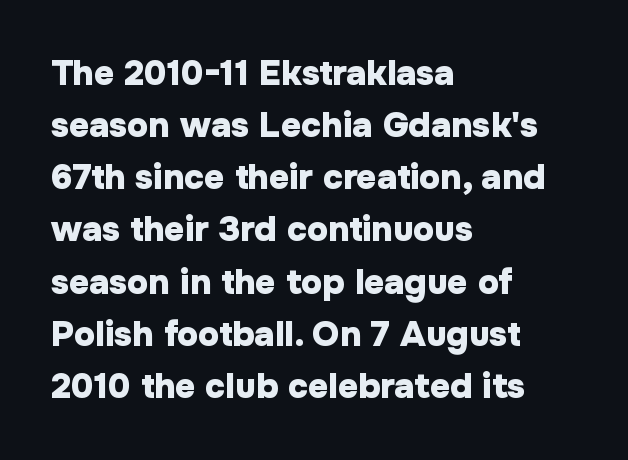
The image shows 35 px heavy sans-serif type, upright; set left-aligned, normal line spacing (1.49x), normal letter spacing, not underlined; low stroke contrast and a medium x-height.
